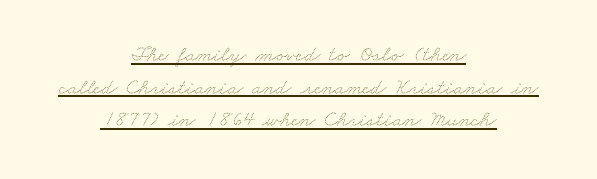
{"bold": "no", "underline": "yes", "align": "center", "line_spacing": "normal", "line_spacing_ratio": 1.48, "letter_spacing": "normal", "letter_spacing_em": 0.0, "glyph_px": 22}
